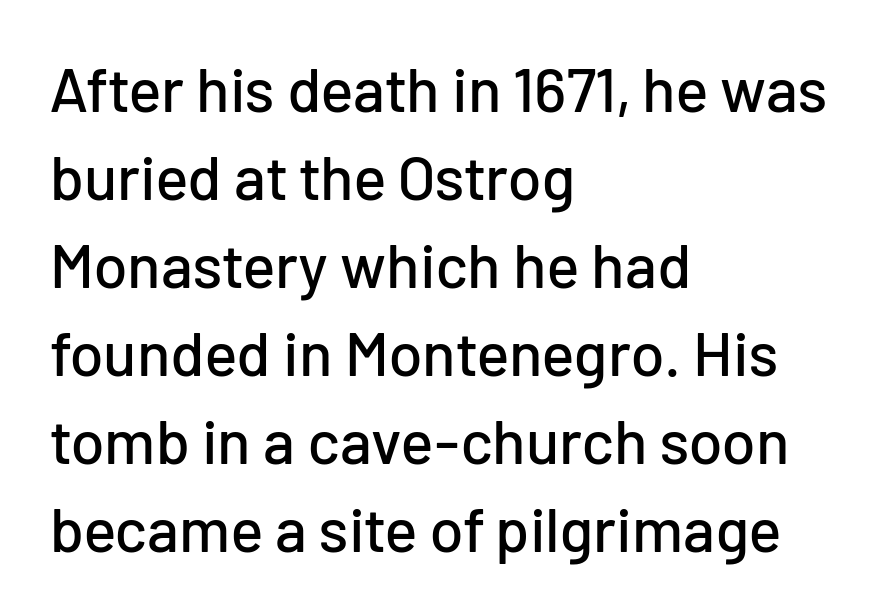
The image shows 62 px sans-serif type, upright; set left-aligned, normal line spacing (1.42x), normal letter spacing, not underlined; low stroke contrast and a medium x-height.
